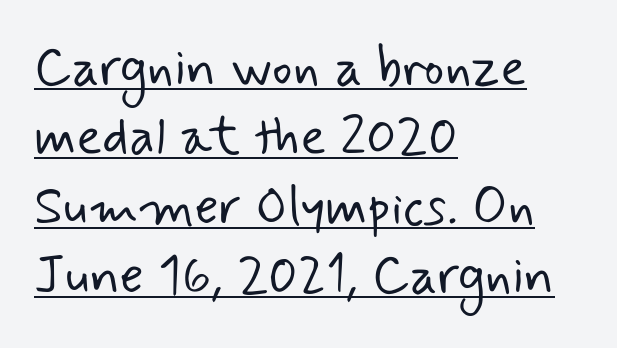
Q: Is the text bold? A: No.
Q: Is the typeface a serif or a sans-serif typeface? A: Sans-serif.
Q: Is the text underlined? A: Yes.
Q: How is the paragraph aligned? A: Left-aligned.
Q: Is the spacing between letters normal or unusually wide? A: Normal.
Q: Is the spacing between lines tight, normal or loose? A: Normal.
Q: Width (condensed, normal, or wide)? A: Normal.
Q: Stroke contrast? A: Low.
Q: x-height? A: Small.
Q: Monospaced? A: No.
